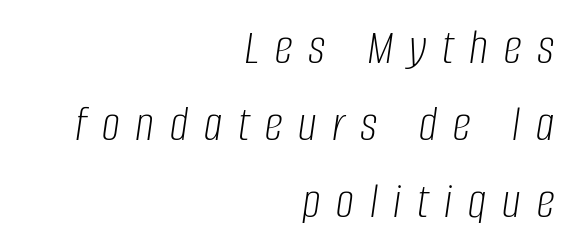
The image shows 51 px light, condensed type, italic (leaning right); set right-aligned, normal line spacing (1.51x), unusually wide letter spacing (+0.31 em), not underlined; low stroke contrast and a large x-height.
